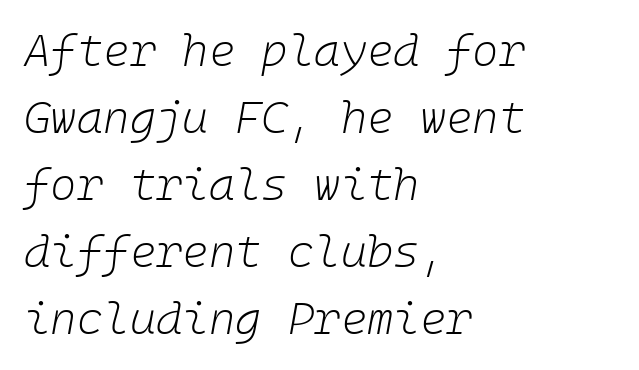
Is the block centered? No — it sits flush against the left margin. The passage shown stacks its lines at a standard gap. Is the type heavy? It reads as light-to-regular instead. This sample uses plain, unmodified letter spacing. The zone under the glyphs is completely vacant. You can tell it's italic because the verticals aren't actually vertical.
